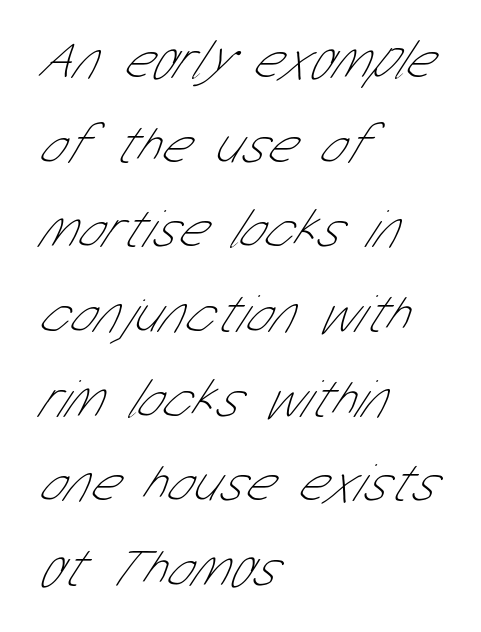
No letter is thick-stroked: the sample isn't bold. The face used here is proportionally spaced, like ordinary book or web type. What kind of face is this? One without serifs — a sans. Quick note: interline space is typical. Casual observation: everything's shoved over to the left.
